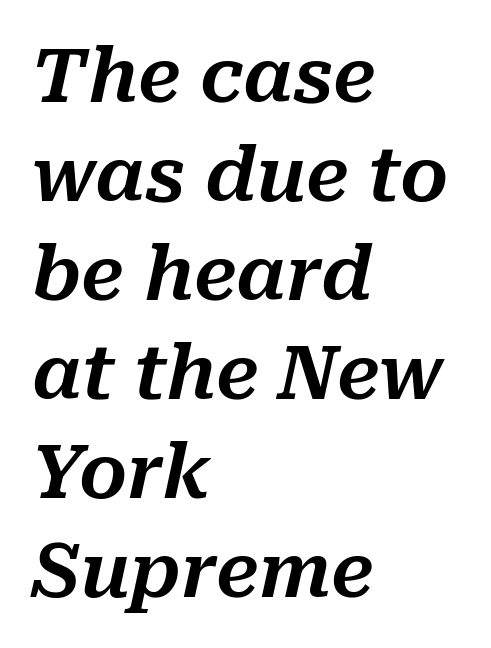
{"italic": "yes", "lean": "right", "slant_degrees": 10, "width": "normal", "stroke_contrast": "medium", "x_height": "medium", "monospaced": "no", "underline": "no", "align": "left", "line_spacing": "normal", "line_spacing_ratio": 1.32, "letter_spacing": "normal", "letter_spacing_em": 0.0, "glyph_px": 75}
